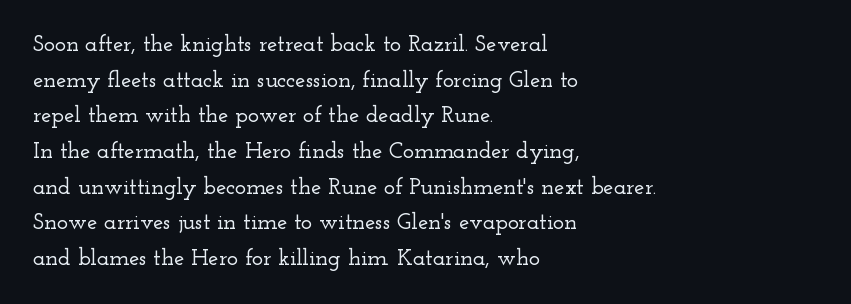
Every row of glyphs begins at an identical x-position on the left. The passage shown has conventional tracking throughout. A typesetter would mark this as roman, not italic. Letters rest on an invisible, unmarked baseline. In terms of leading, this rendering sits right in the middle.
